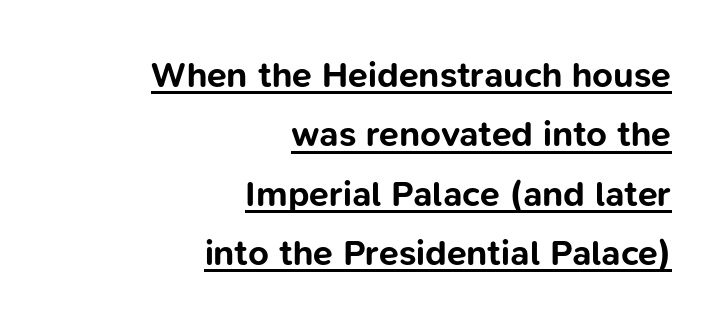
Pretty heavy lettering here — definitely bold. This is underlined copy, the kind a proofreader might mark for attention. The tracking reads as untouched default to a designer's eye. Evenly set lines give the paragraph a standard silhouette.
